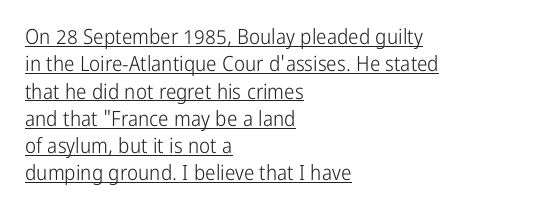
{"italic": "no", "bold": "no", "underline": "yes", "align": "left", "line_spacing": "normal", "line_spacing_ratio": 1.3, "letter_spacing": "normal", "letter_spacing_em": 0.0, "glyph_px": 21}
